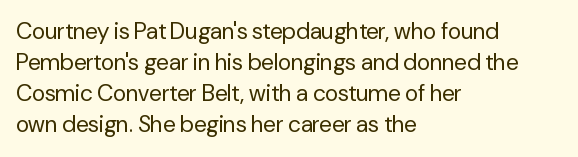
{"italic": "no", "bold": "no", "underline": "no", "align": "left", "line_spacing": "normal", "line_spacing_ratio": 1.35, "letter_spacing": "normal", "letter_spacing_em": 0.0, "glyph_px": 23}
